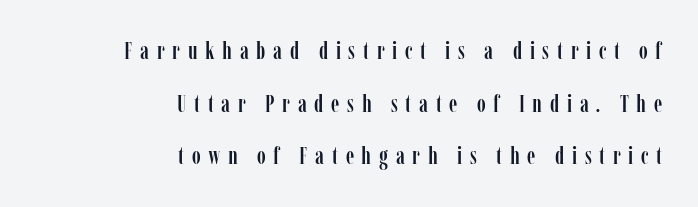
Q: Is the text italic (slanted)? A: No, it is upright.
Q: Is the text underlined? A: No.
Q: How is the paragraph aligned? A: Right-aligned.
Q: Is the spacing between letters normal or unusually wide? A: Unusually wide.
Q: Is the spacing between lines tight, normal or loose? A: Loose.
